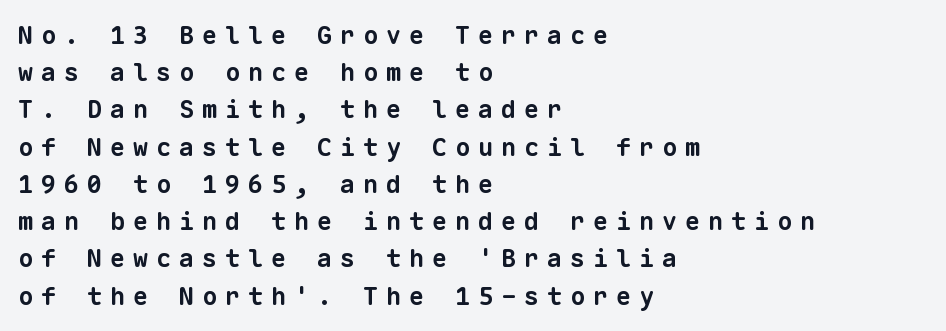
The image shows 25 px bold type; set left-aligned, normal line spacing (1.49x), unusually wide letter spacing (+0.32 em), not underlined.
